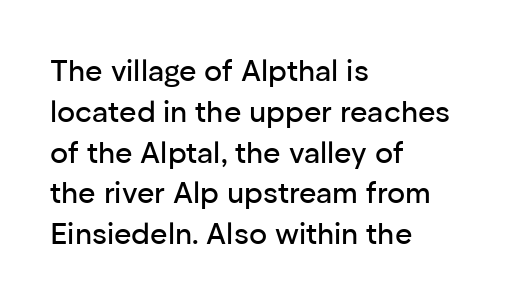
The image shows 30 px sans-serif type, upright; set left-aligned, normal line spacing (1.36x), normal letter spacing, not underlined; low stroke contrast and a medium x-height.
